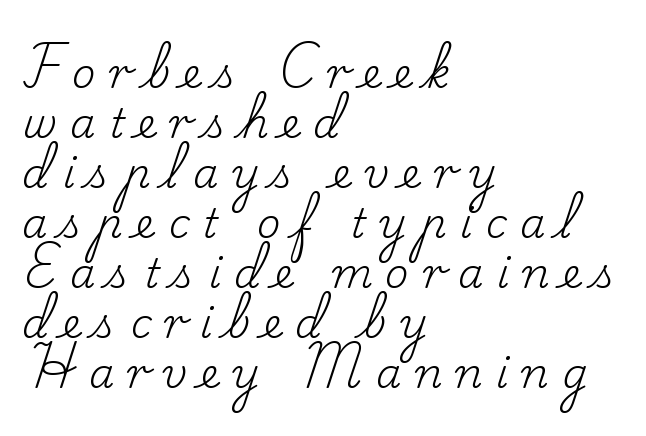
The baseline area is clear. This sample is left-justified, so line endings fall wherever the words run out. Compared with typical body copy, the letter spacing here is much looser. Weight: not bold — regular or lighter. The rendering shows small feet on the letterforms — a serif design.
